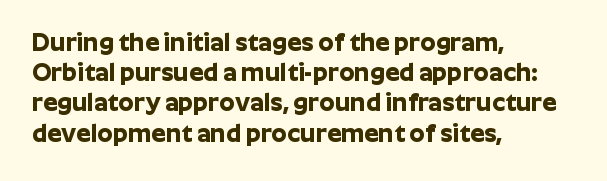
Q: Is the text bold? A: Yes.
Q: Is the text italic (slanted)? A: No, it is upright.
Q: Is the text underlined? A: No.
Q: How is the paragraph aligned? A: Left-aligned.
Q: Is the spacing between letters normal or unusually wide? A: Normal.
